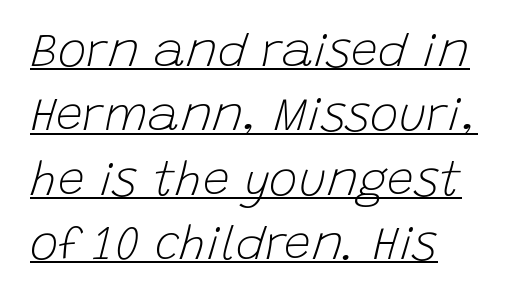
{"italic": "yes", "lean": "right", "slant_degrees": 15, "bold": "no", "weight": "light", "width": "normal", "stroke_contrast": "low", "x_height": "large", "monospaced": "no", "underline": "yes", "align": "left", "line_spacing": "normal", "line_spacing_ratio": 1.34, "letter_spacing": "normal", "letter_spacing_em": 0.0, "glyph_px": 48}
